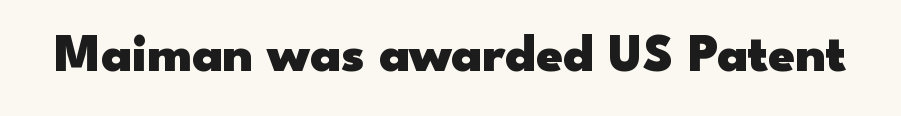
{"serif": "no", "italic": "no", "bold": "yes", "weight": "heavy", "width": "wide", "stroke_contrast": "low", "x_height": "small", "monospaced": "no", "underline": "no", "letter_spacing": "normal", "letter_spacing_em": 0.0, "glyph_px": 53}
